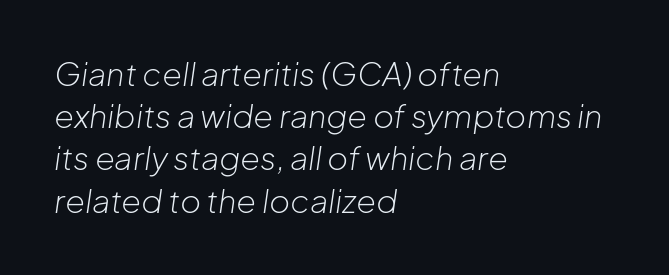
Q: Is the text bold? A: No.
Q: Is the text italic (slanted)? A: Yes, it leans right by about 8 degrees.
Q: Is the text underlined? A: No.
Q: How is the paragraph aligned? A: Left-aligned.
Q: Is the spacing between letters normal or unusually wide? A: Normal.
Q: Is the spacing between lines tight, normal or loose? A: Normal.
Q: Width (condensed, normal, or wide)? A: Normal.
Q: Stroke contrast? A: Low.
Q: x-height? A: Medium.
Q: Monospaced? A: No.
